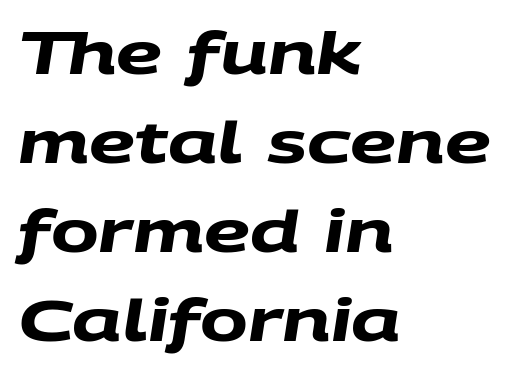
Each line starts at the same left margin while the right side varies. These lines are rendered in a variable-pitch font. On the weight axis this lands at bold, roughly 700. Nothing unusual about the tracking: characters are spaced as the font intends.
